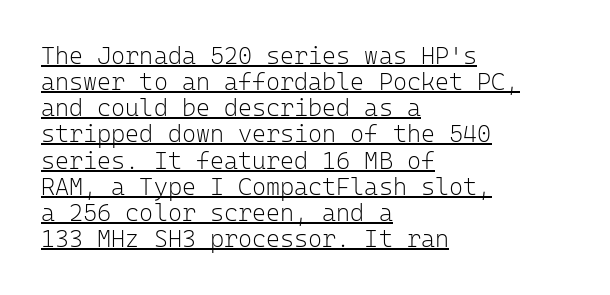
The image shows 24 px text type, upright; set left-aligned, tight line spacing (1.09x), normal letter spacing, underlined.
